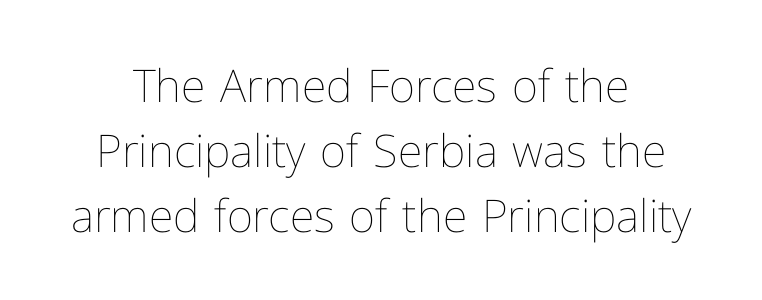
{"italic": "no", "bold": "no", "weight": "thin", "width": "normal", "stroke_contrast": "low", "x_height": "medium", "monospaced": "no", "underline": "no", "line_spacing": "normal", "line_spacing_ratio": 1.44, "letter_spacing": "normal", "letter_spacing_em": 0.0, "glyph_px": 45}
